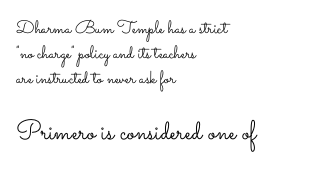
Q: Is the text bold? A: No.
Q: Is the text italic (slanted)? A: Yes.
Q: Is the text underlined? A: No.
Q: How is the paragraph aligned? A: Left-aligned.
Q: Is the spacing between letters normal or unusually wide? A: Normal.
Q: Is the spacing between lines tight, normal or loose? A: Normal.
Q: Which block of text is set in a larger size, the first (top) or the second (bottom)? A: The second (bottom) one.
